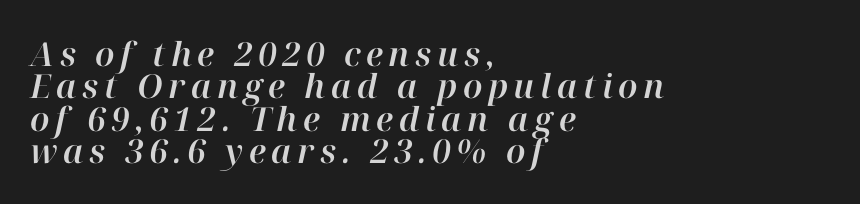
Character widths vary here, with narrow letters taking less room than wide ones. Leading: reduced. Yep, that's italic — everything's leaning. The compositor pushed each line to the left boundary. Only glyphs here, with clear space below each row.
